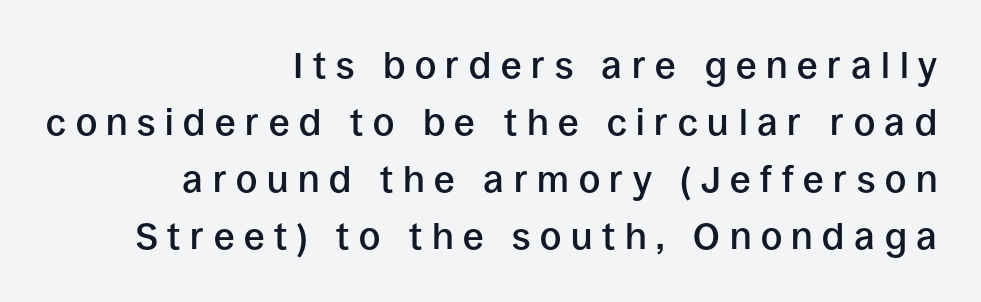
Students, observe: this is what conventionally led text looks like. These lines were composed using upright roman letters. Does extra space separate the letters? Yes, quite a lot of it. The designer went with a sans here, leaving each stem footless. Bold? Not quite — semibold, heavier than regular but stopping short.
